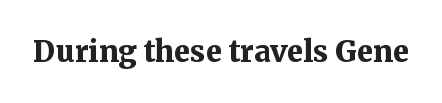
Q: Is the text bold? A: Yes.
Q: Is the text italic (slanted)? A: No, it is upright.
Q: Is the typeface a serif or a sans-serif typeface? A: Serif.
Q: Is the text underlined? A: No.
Q: Is the spacing between letters normal or unusually wide? A: Normal.
Q: Width (condensed, normal, or wide)? A: Normal.
Q: Stroke contrast? A: Medium.
Q: x-height? A: Medium.
Q: Monospaced? A: No.
